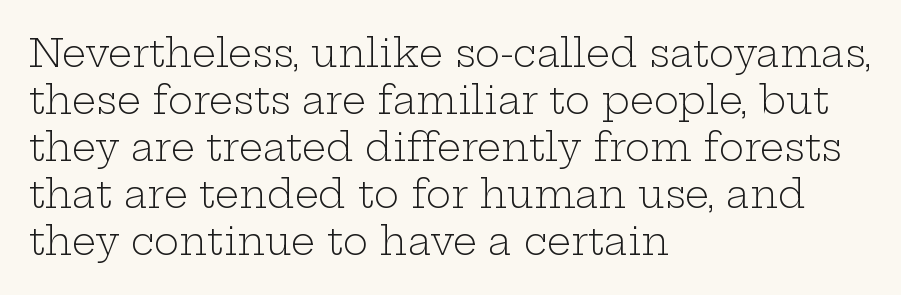
{"serif": "yes", "italic": "no", "bold": "no", "weight": "light", "width": "wide", "stroke_contrast": "low", "x_height": "medium", "monospaced": "no", "underline": "no", "align": "left", "line_spacing_ratio": 1.24, "letter_spacing": "normal", "letter_spacing_em": 0.0, "glyph_px": 38}
